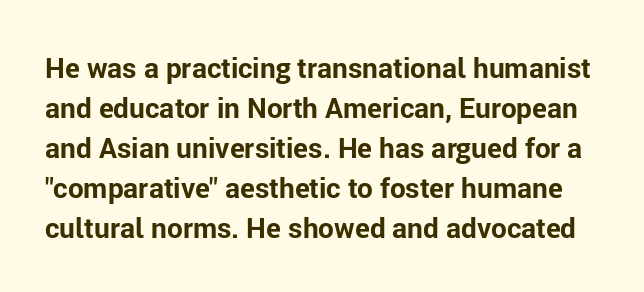
{"serif": "no", "italic": "no", "bold": "yes", "weight": "bold", "width": "normal", "stroke_contrast": "low", "x_height": "medium", "monospaced": "no", "underline": "no", "line_spacing": "normal", "line_spacing_ratio": 1.43, "letter_spacing": "normal", "letter_spacing_em": 0.0, "glyph_px": 28}
